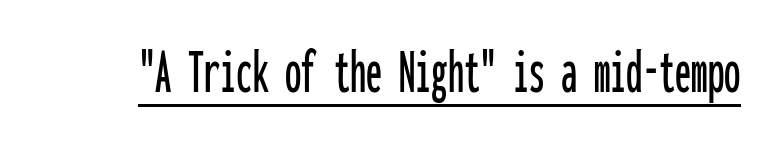
The image shows 65 px condensed sans-serif type, upright, monospaced; set normal letter spacing, underlined; low stroke contrast and a medium x-height.
